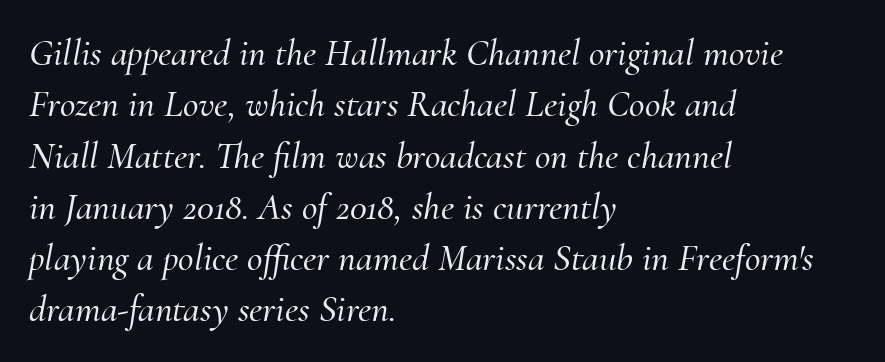
{"serif": "yes", "italic": "yes", "lean": "right", "slant_degrees": 10, "width": "normal", "stroke_contrast": "medium", "x_height": "small", "monospaced": "no", "underline": "no", "align": "left", "line_spacing": "normal", "line_spacing_ratio": 1.35, "letter_spacing": "normal", "letter_spacing_em": 0.0, "glyph_px": 38}
